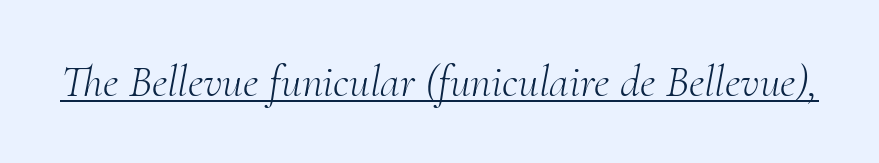
Q: Is the text bold? A: No.
Q: Is the text italic (slanted)? A: Yes, it leans right by about 10 degrees.
Q: Is the typeface a serif or a sans-serif typeface? A: Serif.
Q: Is the text underlined? A: Yes.
Q: Is the spacing between letters normal or unusually wide? A: Normal.
Q: Width (condensed, normal, or wide)? A: Normal.
Q: Stroke contrast? A: Medium.
Q: x-height? A: Small.
Q: Monospaced? A: No.
